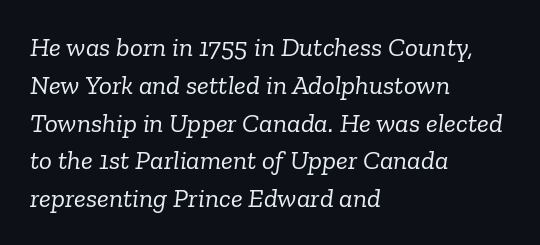
{"italic": "yes", "lean": "right", "slant_degrees": 6, "bold": "no", "underline": "no", "align": "left", "line_spacing": "normal", "line_spacing_ratio": 1.4, "letter_spacing": "normal", "letter_spacing_em": 0.0, "glyph_px": 27}
